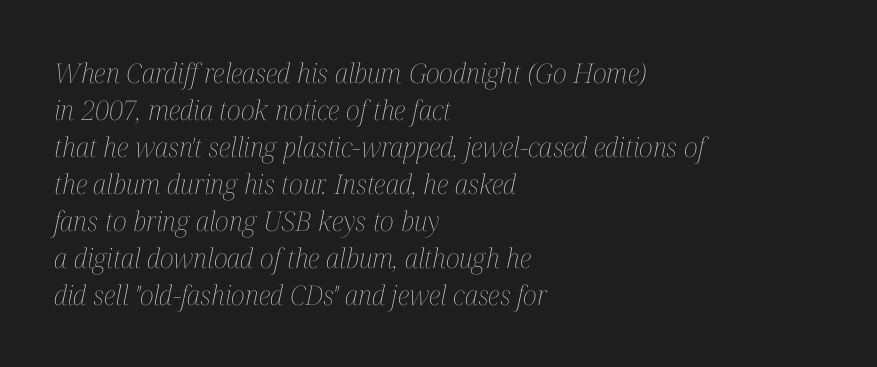
{"italic": "yes", "lean": "right", "slant_degrees": 12, "bold": "no", "underline": "no", "align": "left", "line_spacing": "normal", "line_spacing_ratio": 1.37, "letter_spacing": "normal", "letter_spacing_em": 0.0, "glyph_px": 27}
